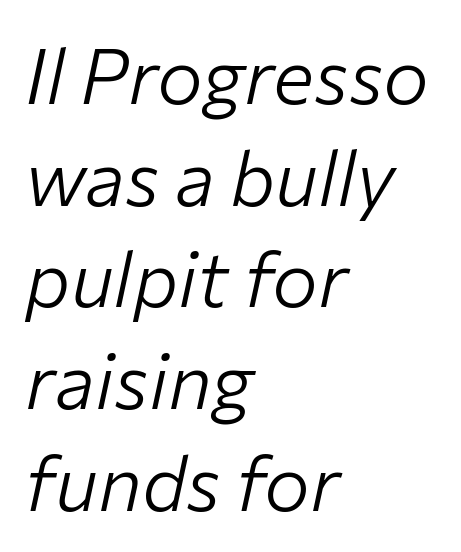
Q: Is the text bold? A: No.
Q: Is the text italic (slanted)? A: Yes, it leans right by about 12 degrees.
Q: Is the text underlined? A: No.
Q: How is the paragraph aligned? A: Left-aligned.
Q: Is the spacing between letters normal or unusually wide? A: Normal.
Q: Is the spacing between lines tight, normal or loose? A: Normal.
Q: Width (condensed, normal, or wide)? A: Normal.
Q: Stroke contrast? A: Low.
Q: x-height? A: Medium.
Q: Monospaced? A: No.
